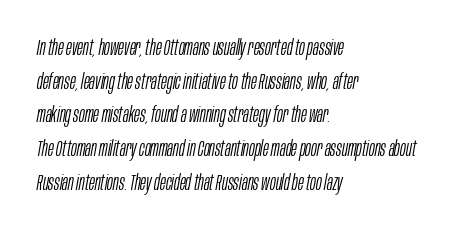
The passage shown is not underscored anywhere. When letters slant like this, we call the style italic. Normally led — the rows are evenly, conventionally spaced. Heaviness? Minimal to ordinary, like unemphasized prose.
